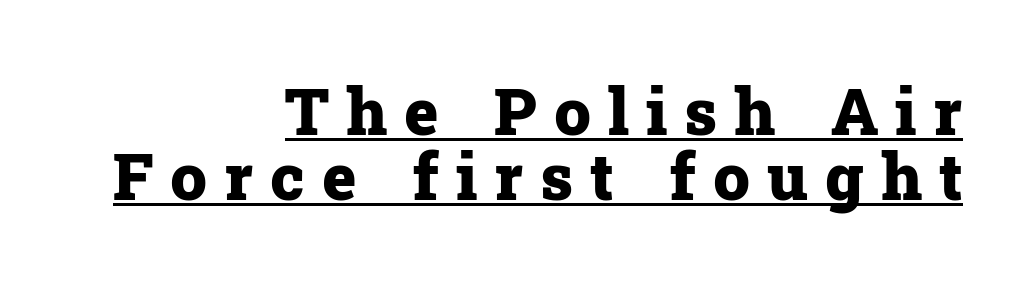
The image shows 65 px heavy serif type, upright; set right-aligned, tight line spacing (1.0x), unusually wide letter spacing (+0.26 em), underlined; low stroke contrast and a medium x-height.
